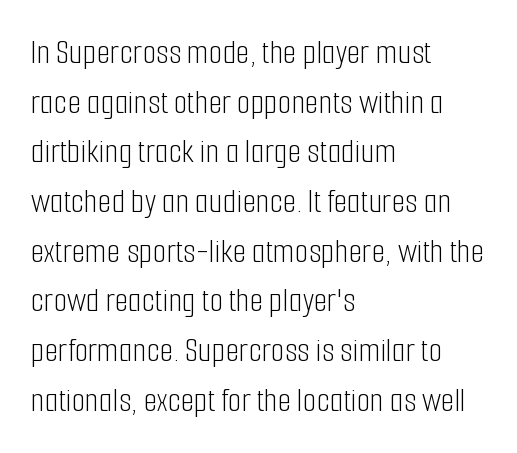
Q: Is the text bold? A: No.
Q: Is the text italic (slanted)? A: No, it is upright.
Q: Is the typeface a serif or a sans-serif typeface? A: Sans-serif.
Q: Is the text underlined? A: No.
Q: How is the paragraph aligned? A: Left-aligned.
Q: Is the spacing between letters normal or unusually wide? A: Normal.
Q: Is the spacing between lines tight, normal or loose? A: Normal.
Q: Width (condensed, normal, or wide)? A: Condensed.
Q: Stroke contrast? A: Low.
Q: x-height? A: Medium.
Q: Monospaced? A: No.
